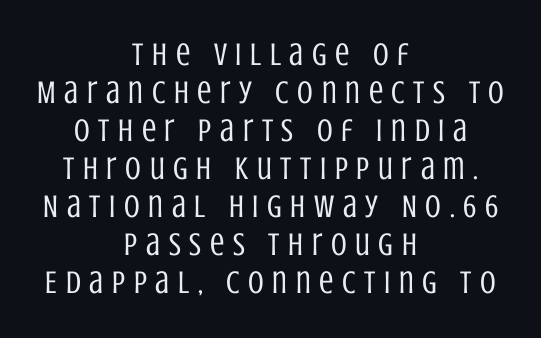
Q: Is the text bold? A: No.
Q: Is the text italic (slanted)? A: No, it is upright.
Q: Is the typeface a serif or a sans-serif typeface? A: Sans-serif.
Q: Is the text underlined? A: No.
Q: How is the paragraph aligned? A: Centered.
Q: Is the spacing between letters normal or unusually wide? A: Unusually wide.
Q: Width (condensed, normal, or wide)? A: Condensed.
Q: Stroke contrast? A: Low.
Q: x-height? A: Large.
Q: Monospaced? A: No.
